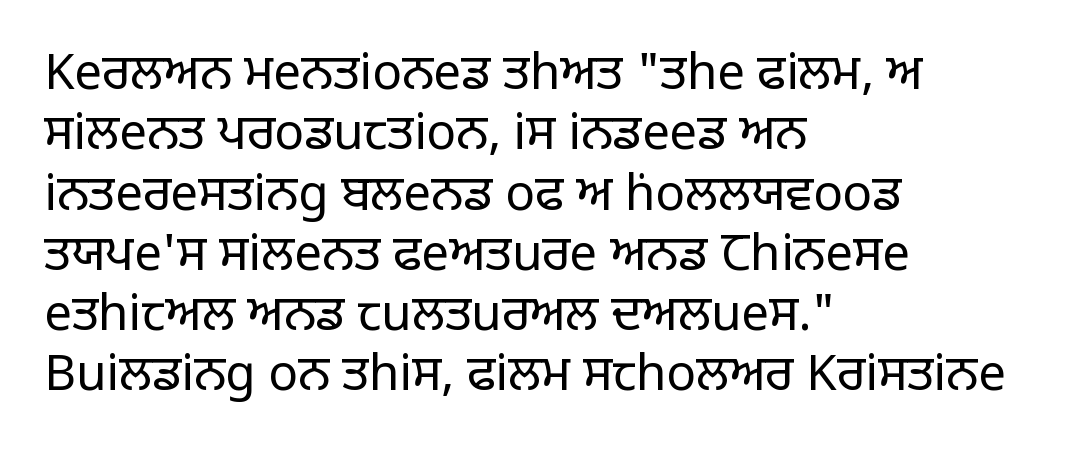
The image shows 49 px regular-weight sans-serif type, upright; set left-aligned, line spacing 1.23x, normal letter spacing, not underlined; low stroke contrast and a large x-height.
